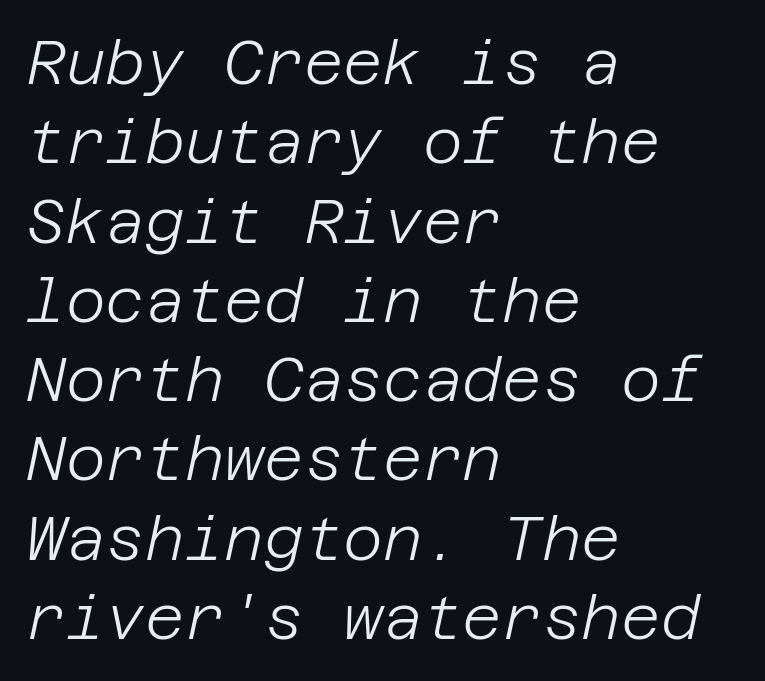
Horizontally, the lines are justified to the leading edge only. Heaviness? Minimal to ordinary, like unemphasized prose. Notice how the stems are inclined rather than vertical — that's the hallmark of italics. There is no visible air inserted between adjacent glyphs. Line spacing here is normal.
